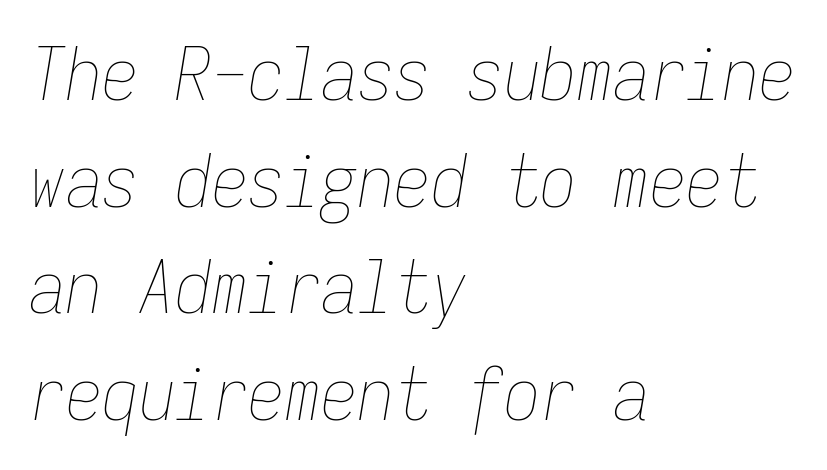
Q: Is the text bold? A: No.
Q: Is the text italic (slanted)? A: Yes, it leans right by about 9 degrees.
Q: Is the text underlined? A: No.
Q: How is the paragraph aligned? A: Left-aligned.
Q: Is the spacing between letters normal or unusually wide? A: Normal.
Q: Is the spacing between lines tight, normal or loose? A: Normal.
Q: Width (condensed, normal, or wide)? A: Condensed.
Q: Stroke contrast? A: Low.
Q: x-height? A: Medium.
Q: Monospaced? A: Yes.
